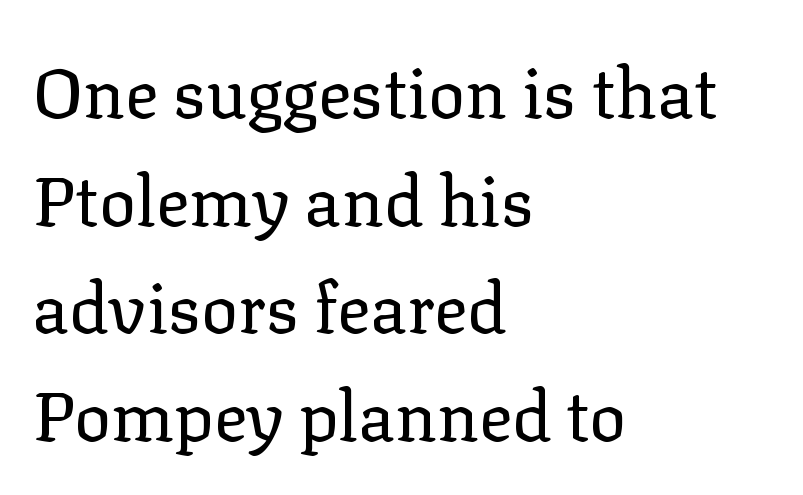
{"serif": "yes", "italic": "no", "bold": "no", "weight": "regular", "width": "normal", "stroke_contrast": "low", "x_height": "medium", "monospaced": "no", "underline": "no", "align": "left", "line_spacing": "normal", "line_spacing_ratio": 1.56, "letter_spacing": "normal", "letter_spacing_em": 0.0, "glyph_px": 69}
